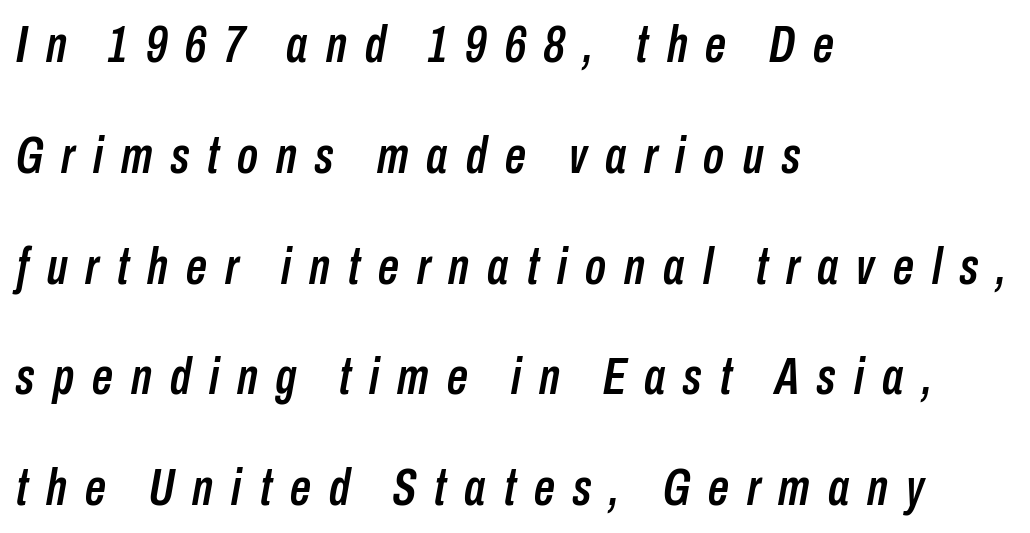
This is oblique type, the kind used for emphasis or titles. Summary of vertical rhythm: relaxed, with wide interline spacing. Glance below the letters and you will spot only blank space. Think of a printed novel: that variable character pitch is what you see here.
